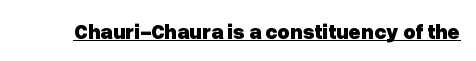
Q: Is the text bold? A: Yes.
Q: Is the text italic (slanted)? A: No, it is upright.
Q: Is the text underlined? A: Yes.
Q: Is the spacing between letters normal or unusually wide? A: Normal.
